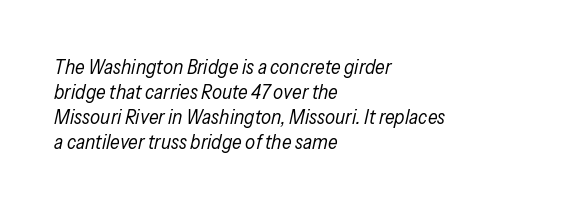
The image shows 20 px text type, italic (leaning right); set left-aligned, normal line spacing (1.25x), normal letter spacing, not underlined.
